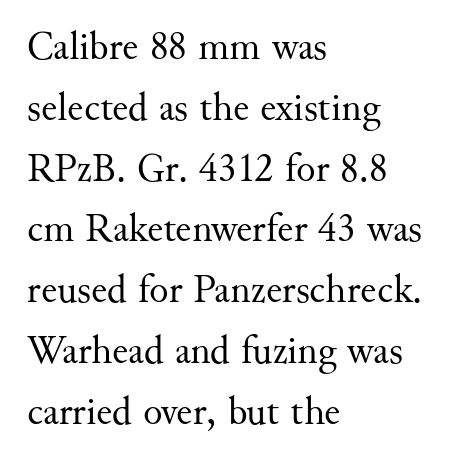
Q: Is the text bold? A: No.
Q: Is the text italic (slanted)? A: No, it is upright.
Q: Is the typeface a serif or a sans-serif typeface? A: Serif.
Q: Is the text underlined? A: No.
Q: How is the paragraph aligned? A: Left-aligned.
Q: Is the spacing between letters normal or unusually wide? A: Normal.
Q: Is the spacing between lines tight, normal or loose? A: Normal.
Q: Width (condensed, normal, or wide)? A: Normal.
Q: Stroke contrast? A: Medium.
Q: x-height? A: Small.
Q: Monospaced? A: No.
